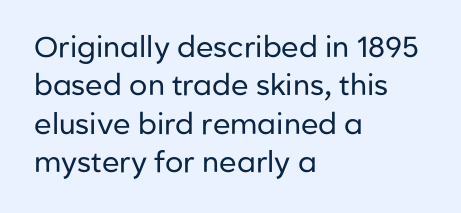
Q: Is the text bold? A: No.
Q: Is the text italic (slanted)? A: No, it is upright.
Q: Is the typeface a serif or a sans-serif typeface? A: Sans-serif.
Q: Is the text underlined? A: No.
Q: How is the paragraph aligned? A: Left-aligned.
Q: Is the spacing between letters normal or unusually wide? A: Normal.
Q: Is the spacing between lines tight, normal or loose? A: Normal.
Q: Width (condensed, normal, or wide)? A: Normal.
Q: Stroke contrast? A: Low.
Q: x-height? A: Medium.
Q: Monospaced? A: No.
